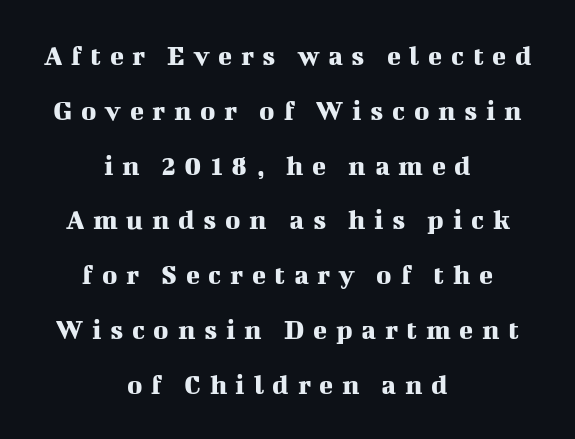
Q: Is the text italic (slanted)? A: No, it is upright.
Q: Is the typeface a serif or a sans-serif typeface? A: Serif.
Q: Is the text underlined? A: No.
Q: How is the paragraph aligned? A: Centered.
Q: Is the spacing between letters normal or unusually wide? A: Unusually wide.
Q: Width (condensed, normal, or wide)? A: Normal.
Q: Stroke contrast? A: Medium.
Q: x-height? A: Medium.
Q: Monospaced? A: No.
